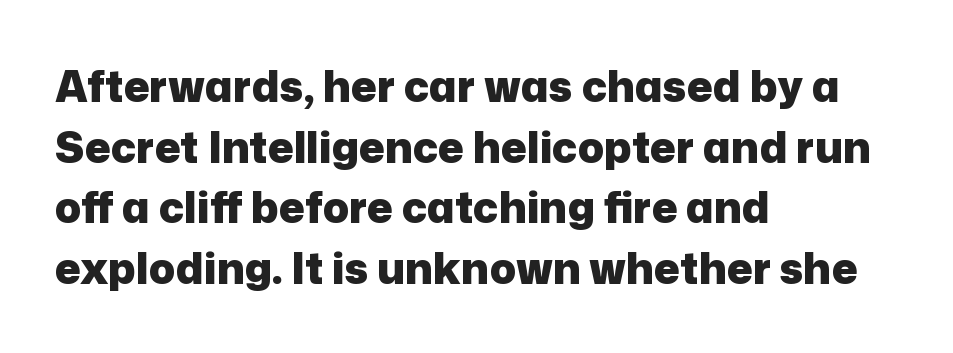
A normal amount of white space separates one row of letters from the next. Nothing unusual about the tracking: characters are spaced as the font intends. The rendering uses natural spacing where letterforms have individual widths. Nobody drew a line under any word here. Left-aligned paragraph, ragged on the right.
